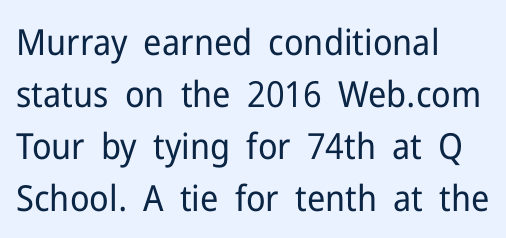
{"serif": "no", "italic": "no", "bold": "no", "weight": "regular", "width": "normal", "stroke_contrast": "low", "x_height": "medium", "monospaced": "no", "underline": "no", "align": "left", "line_spacing": "normal", "line_spacing_ratio": 1.44, "letter_spacing": "normal", "letter_spacing_em": 0.0, "glyph_px": 36}
